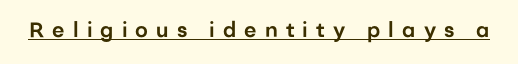
The image shows 21 px text type, upright; set unusually wide letter spacing (+0.39 em), underlined.
